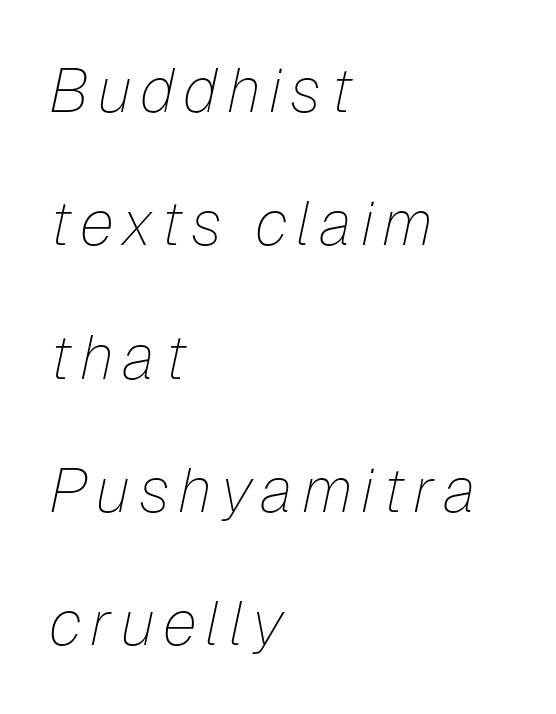
Q: Is the text bold? A: No.
Q: Is the text italic (slanted)? A: Yes, it leans right by about 12 degrees.
Q: Is the text underlined? A: No.
Q: How is the paragraph aligned? A: Left-aligned.
Q: Is the spacing between lines tight, normal or loose? A: Loose.
Q: Width (condensed, normal, or wide)? A: Normal.
Q: Stroke contrast? A: Low.
Q: x-height? A: Medium.
Q: Monospaced? A: No.
